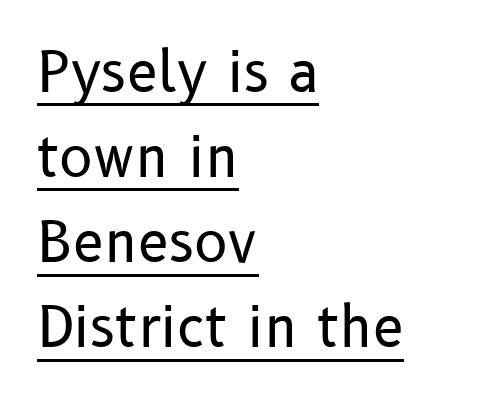
Q: Is the text bold? A: No.
Q: Is the text italic (slanted)? A: No, it is upright.
Q: Is the typeface a serif or a sans-serif typeface? A: Sans-serif.
Q: Is the text underlined? A: Yes.
Q: How is the paragraph aligned? A: Left-aligned.
Q: Is the spacing between letters normal or unusually wide? A: Normal.
Q: Is the spacing between lines tight, normal or loose? A: Normal.
Q: Width (condensed, normal, or wide)? A: Normal.
Q: Stroke contrast? A: Low.
Q: x-height? A: Medium.
Q: Monospaced? A: No.
